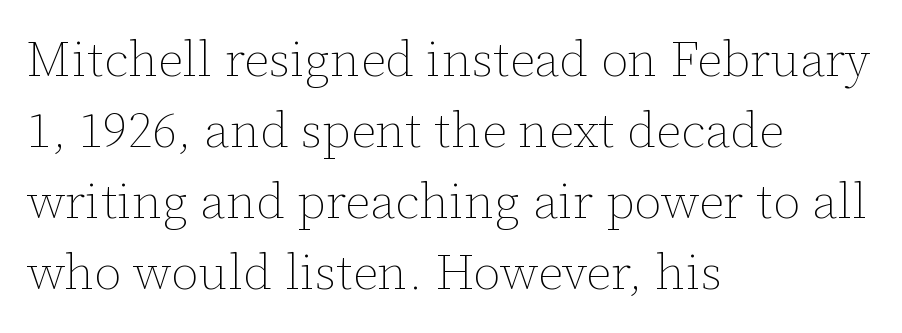
{"italic": "no", "bold": "no", "weight": "thin", "width": "normal", "stroke_contrast": "low", "x_height": "medium", "monospaced": "no", "underline": "no", "align": "left", "line_spacing": "normal", "line_spacing_ratio": 1.42, "letter_spacing": "normal", "letter_spacing_em": 0.0, "glyph_px": 50}
